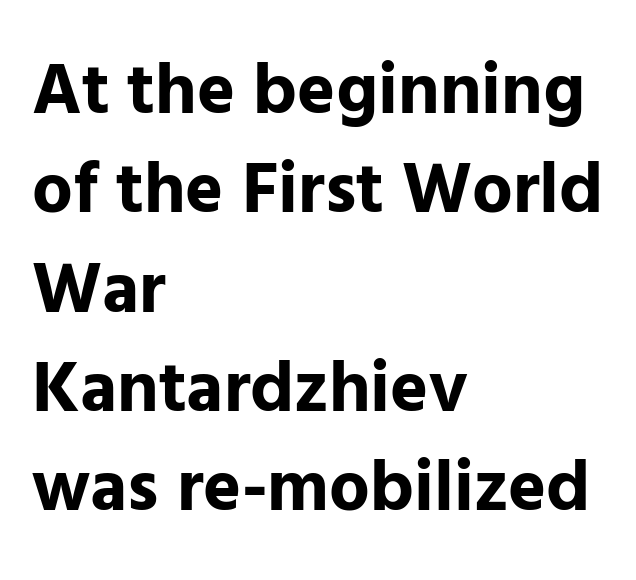
Are there feet on the stems? There aren't — it's a sans. In terms of posture, this sample is upright. The rendering uses natural spacing where letterforms have individual widths. The zone under the glyphs is completely vacant. Students, observe: this is what conventionally led text looks like.
